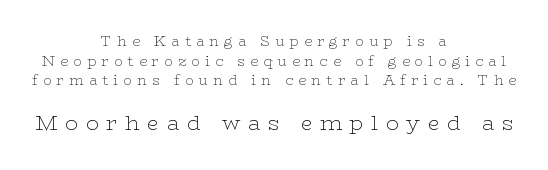
No letter is thick-stroked: the sample isn't bold. These lines stack symmetrically, like a column narrowing and widening about its center. Words appear elongated and porous because spacing is wide. Does the leading feel generous? No, just average.
